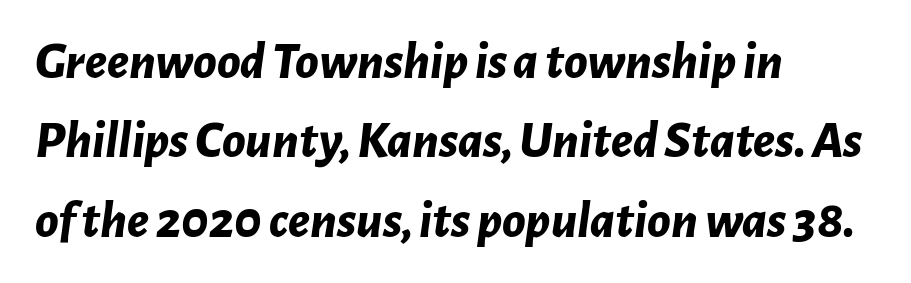
This rendering uses left alignment, leaving the right contour irregular. An italicized treatment has been applied to the whole sample. Set as a true bold cut, around the 700 mark. Here the glyphs are tracked normally, forming tight word shapes.
